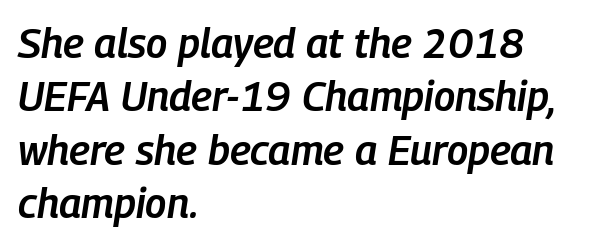
{"italic": "yes", "lean": "right", "slant_degrees": 9, "bold": "semi", "weight": "semibold", "width": "condensed", "stroke_contrast": "low", "x_height": "medium", "monospaced": "no", "underline": "no", "align": "left", "line_spacing": "normal", "line_spacing_ratio": 1.3, "letter_spacing": "normal", "letter_spacing_em": 0.0, "glyph_px": 41}
